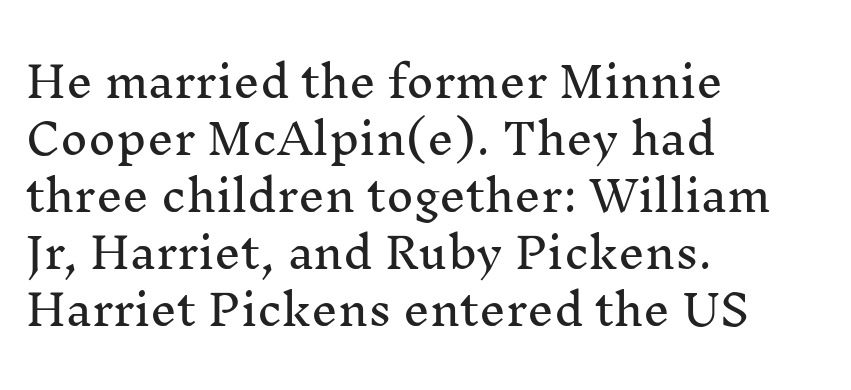
Check under the words: just untouched page. Evenly set lines give the paragraph a standard silhouette. Is this a fixed-width face? No — the glyphs have proportional, varying widths. Teacher's note: observe the even left margin — that is flush-left alignment. You can tell from the footed stems that serif type was used. Default kerning and tracking; the words read as compact shapes.
